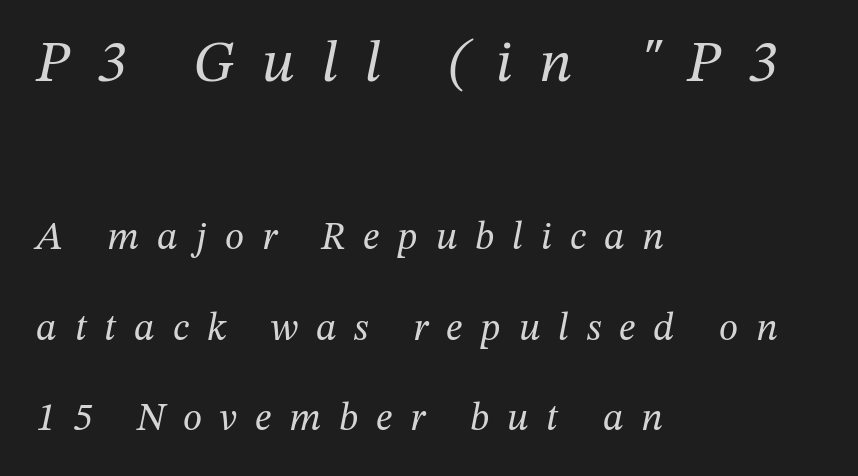
Q: Is the text bold? A: No.
Q: Is the text italic (slanted)? A: Yes, it leans right by about 12 degrees.
Q: Is the typeface a serif or a sans-serif typeface? A: Serif.
Q: Is the text underlined? A: No.
Q: How is the paragraph aligned? A: Left-aligned.
Q: Is the spacing between letters normal or unusually wide? A: Unusually wide.
Q: Is the spacing between lines tight, normal or loose? A: Loose.
Q: Which block of text is set in a larger size, the first (top) or the second (bottom)? A: The first (top) one.
Q: Width (condensed, normal, or wide)? A: Normal.
Q: Stroke contrast? A: Medium.
Q: x-height? A: Medium.
Q: Monospaced? A: No.
